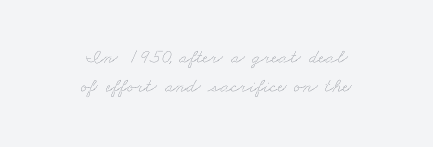
{"bold": "no", "underline": "no", "align": "center", "line_spacing": "normal", "line_spacing_ratio": 1.44, "letter_spacing": "normal", "letter_spacing_em": 0.0, "glyph_px": 20}
